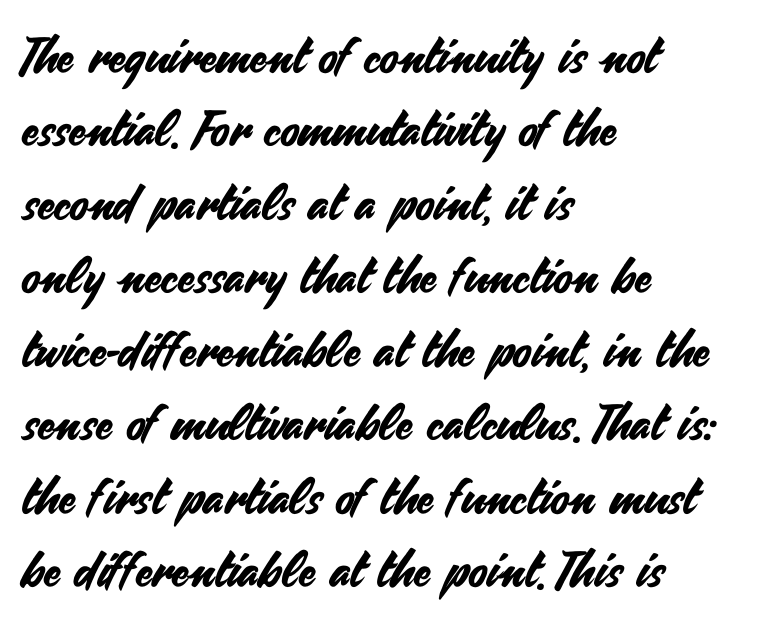
The image shows 49 px sans-serif type; set left-aligned, normal line spacing (1.5x), normal letter spacing, not underlined; medium stroke contrast and a small x-height.
